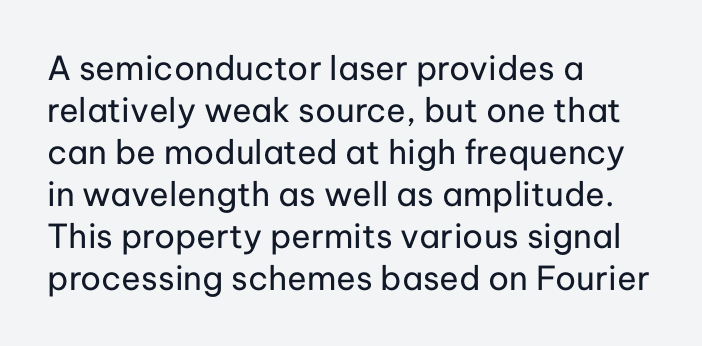
Q: Is the text bold? A: No.
Q: Is the text italic (slanted)? A: No, it is upright.
Q: Is the typeface a serif or a sans-serif typeface? A: Sans-serif.
Q: Is the text underlined? A: No.
Q: How is the paragraph aligned? A: Left-aligned.
Q: Is the spacing between letters normal or unusually wide? A: Normal.
Q: Is the spacing between lines tight, normal or loose? A: Normal.
Q: Width (condensed, normal, or wide)? A: Normal.
Q: Stroke contrast? A: Low.
Q: x-height? A: Medium.
Q: Monospaced? A: No.
